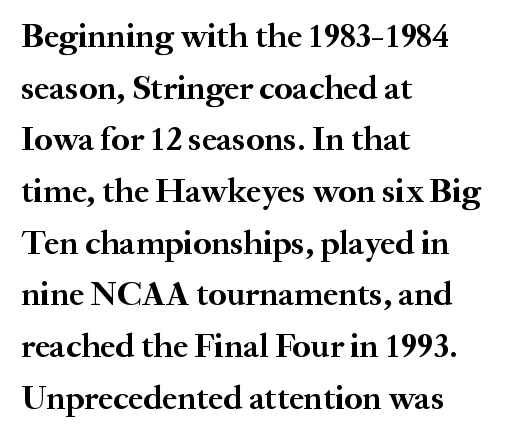
The image shows 34 px semibold serif type, upright; set left-aligned, normal line spacing (1.52x), normal letter spacing, not underlined; medium stroke contrast and a small x-height.
